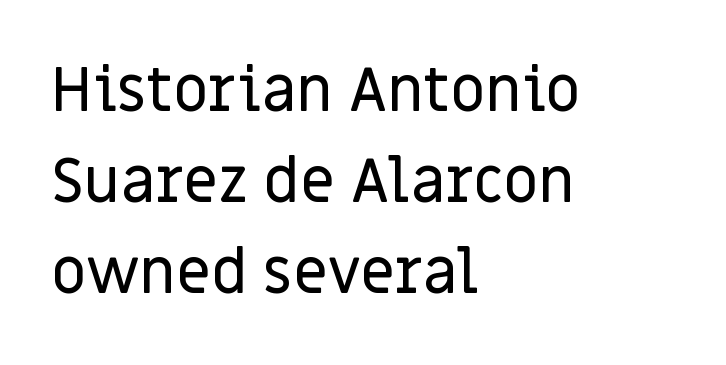
The image shows 61 px sans-serif type, upright; set left-aligned, normal line spacing (1.49x), normal letter spacing, not underlined; low stroke contrast and a large x-height.
